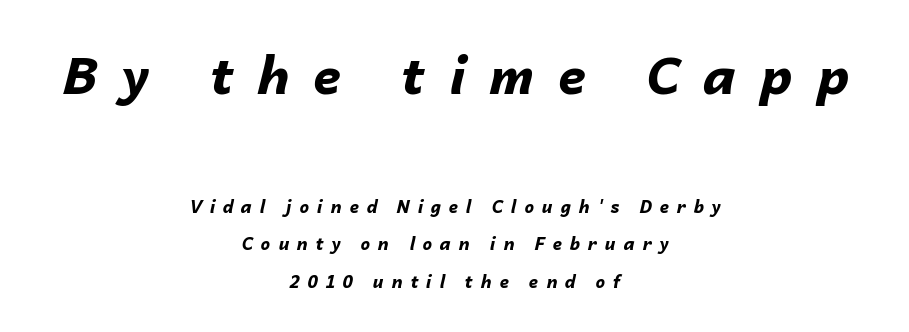
Q: Is the text bold? A: Yes.
Q: Is the text italic (slanted)? A: Yes, it leans right by about 14 degrees.
Q: Is the text underlined? A: No.
Q: How is the paragraph aligned? A: Centered.
Q: Is the spacing between letters normal or unusually wide? A: Unusually wide.
Q: Is the spacing between lines tight, normal or loose? A: Loose.
Q: Which block of text is set in a larger size, the first (top) or the second (bottom)? A: The first (top) one.
Q: Width (condensed, normal, or wide)? A: Normal.
Q: Stroke contrast? A: Low.
Q: x-height? A: Medium.
Q: Monospaced? A: No.
